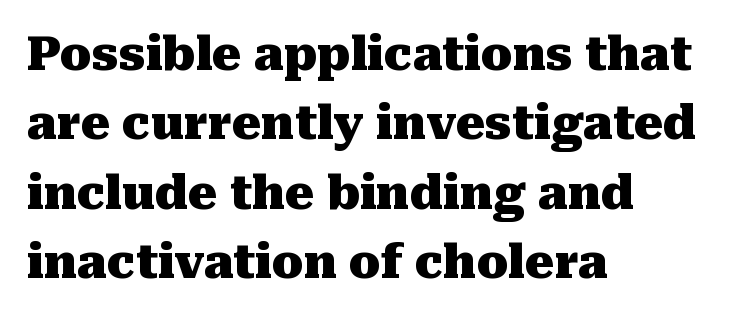
Descender tails drop into unmarked territory. Do the characters align in a grid? No, the font is proportional. Line spacing here is normal. In CSS terms this would be text-align: left.
